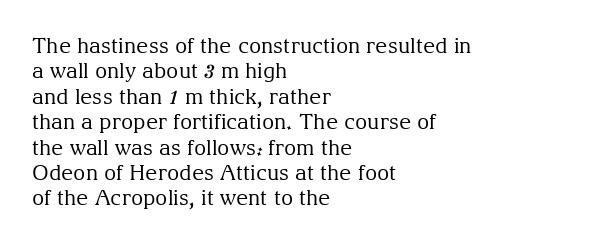
The image shows 21 px text type, upright; set left-aligned, line spacing 1.21x, normal letter spacing, not underlined.
